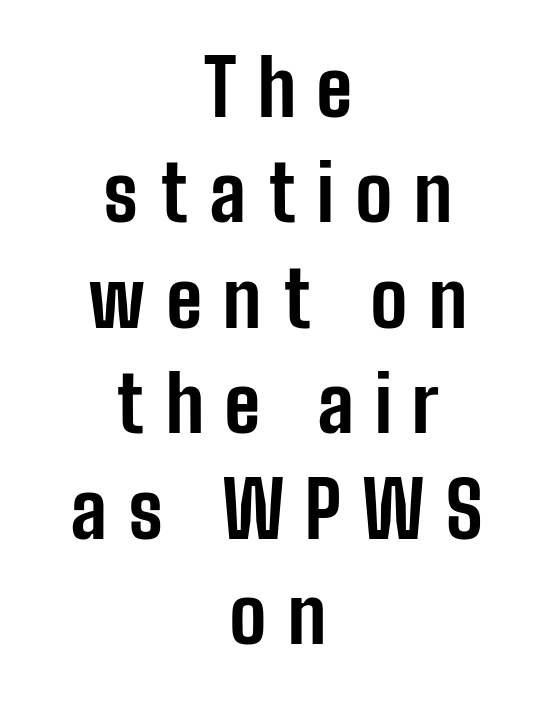
The image shows 77 px bold, condensed sans-serif type, upright; set centered, normal line spacing (1.37x), unusually wide letter spacing (+0.27 em), not underlined; low stroke contrast and a medium x-height.
